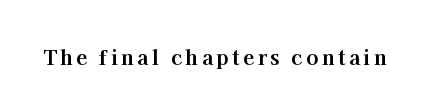
Q: Is the text bold? A: Yes.
Q: Is the text italic (slanted)? A: No, it is upright.
Q: Is the text underlined? A: No.
